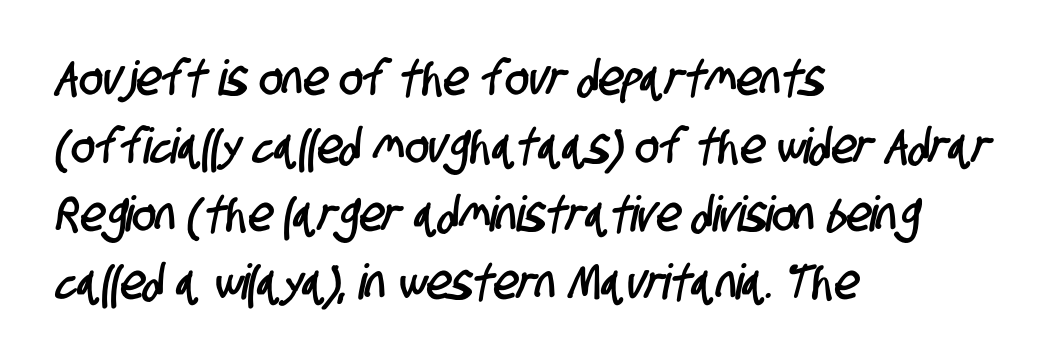
Compared with typical body copy, the letter spacing here is the same. To sum up the face: it is a sans, with no serifs. These lines stack with their left ends in a neat column. The space between consecutive lines is moderate. A typesetter would call this proportional, since set widths differ per character. Honestly, there is no underline to notice here at all.
